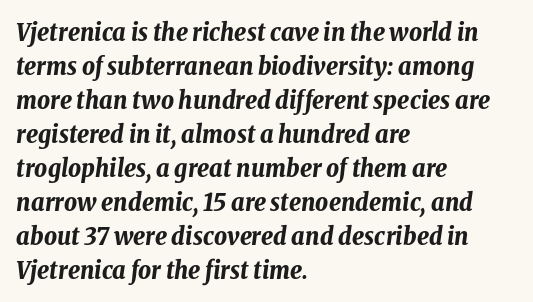
{"italic": "yes", "lean": "right", "slant_degrees": 8, "bold": "yes", "underline": "no", "align": "left", "line_spacing": "normal", "line_spacing_ratio": 1.36, "letter_spacing": "normal", "letter_spacing_em": 0.0, "glyph_px": 25}
